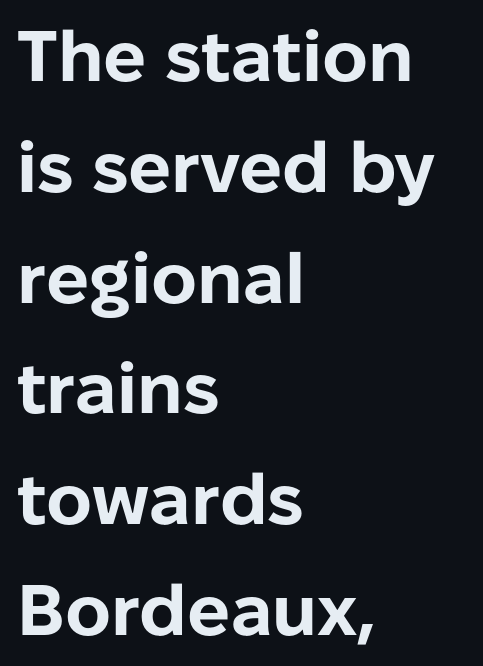
The baseline area is clear. The axis of the letterforms is exactly vertical. Regarding leading, the lines here are spaced in the standard way. The strokes are fattened all the way to bold. This rendering leaves character spacing at its baseline value.
